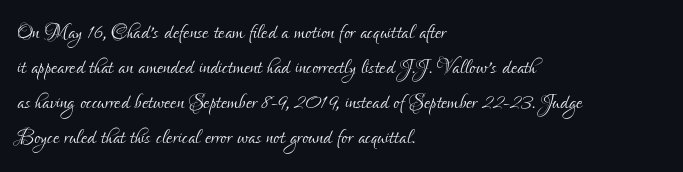
{"serif": "no", "bold": "no", "weight": "light", "width": "condensed", "stroke_contrast": "low", "x_height": "small", "monospaced": "no", "underline": "no", "align": "left", "line_spacing": "normal", "line_spacing_ratio": 1.25, "letter_spacing": "normal", "letter_spacing_em": 0.0, "glyph_px": 28}
